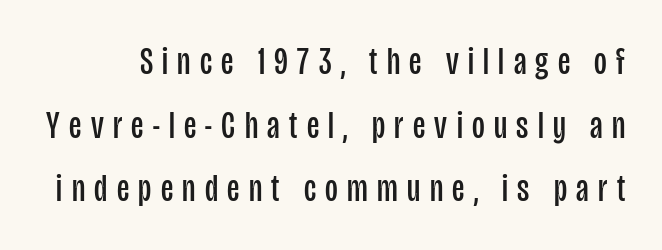
The image shows 39 px regular-weight, condensed sans-serif type, upright; set normal line spacing (1.63x), unusually wide letter spacing (+0.24 em), not underlined; low stroke contrast and a large x-height.
